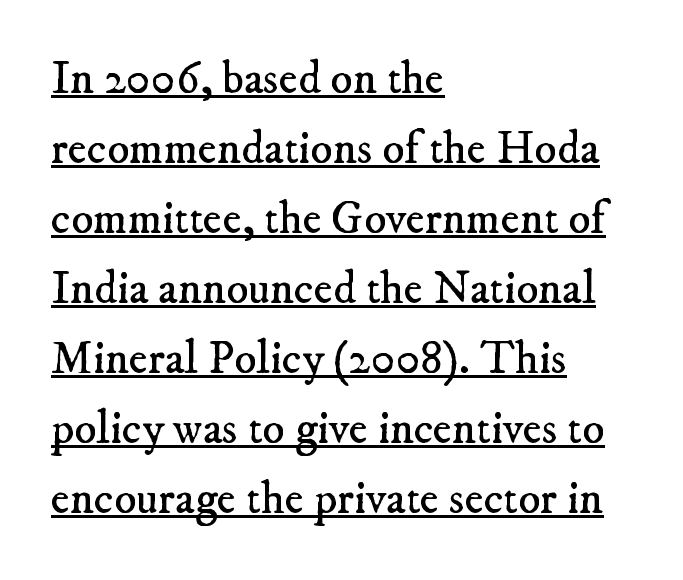
This sample carries an underscore along the baseline area. Serif or sans? Serif — the stroke terminals have little feet. Spacing verdict: proportional, widths tailored to each character. No extra ink here — the face is not bold.
